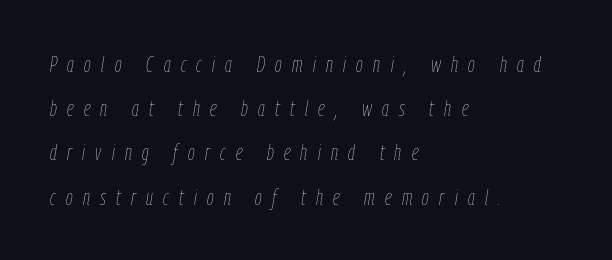
{"italic": "yes", "lean": "right", "slant_degrees": 9, "bold": "no", "underline": "no", "align": "left", "line_spacing": "loose", "line_spacing_ratio": 2.01, "letter_spacing": "wide", "letter_spacing_em": 0.47, "glyph_px": 22}
